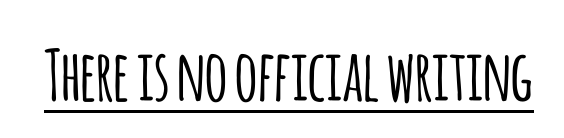
The image shows 70 px condensed sans-serif type, upright; set normal letter spacing, underlined; low stroke contrast and a large x-height.
